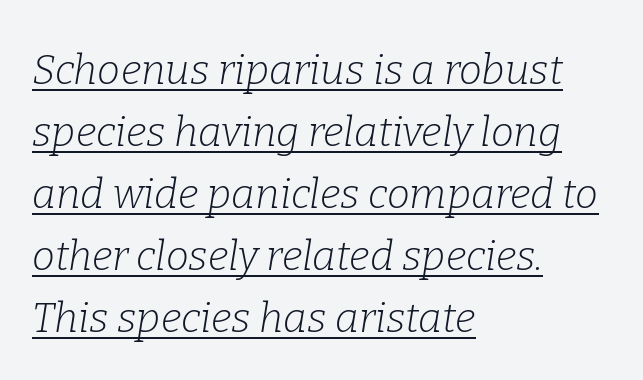
{"serif": "yes", "italic": "yes", "lean": "right", "slant_degrees": 9, "bold": "no", "weight": "light", "width": "normal", "stroke_contrast": "low", "x_height": "medium", "monospaced": "no", "underline": "yes", "align": "left", "line_spacing": "normal", "line_spacing_ratio": 1.51, "letter_spacing": "normal", "letter_spacing_em": 0.0, "glyph_px": 41}
